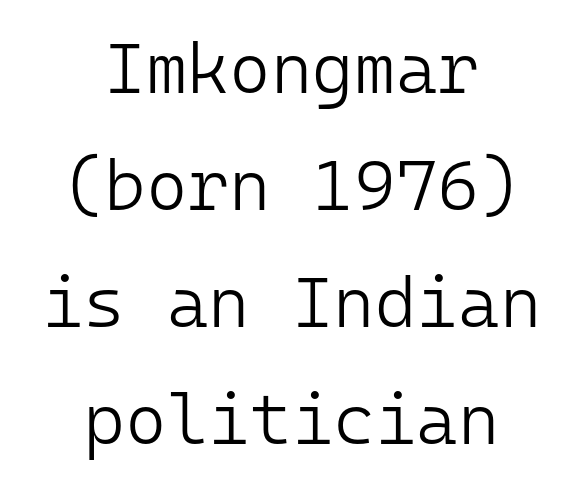
The image shows 71 px light sans-serif type, upright, monospaced; set centered, normal line spacing (1.65x), normal letter spacing, not underlined; low stroke contrast and a medium x-height.
